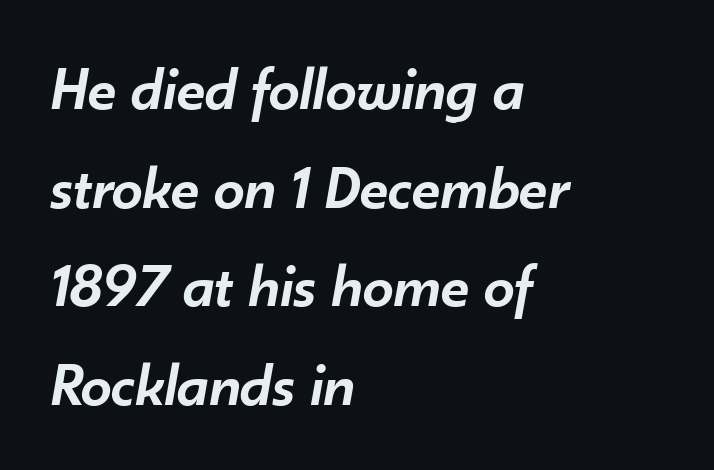
Stroke thickness is moderately raised; the sample reads as semibold. Layout note: lines flush left. Each new line begins a customary step beneath the previous one. Honestly, the letter spacing is just normal — you wouldn't notice it. The rendering uses natural spacing where letterforms have individual widths. Bare-footed words on every line.
